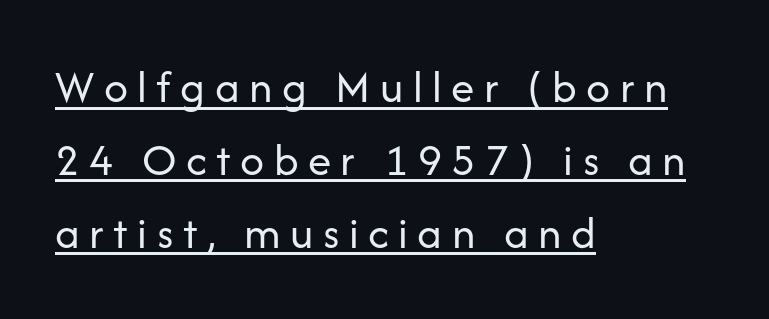
Q: Is the text bold? A: No.
Q: Is the text italic (slanted)? A: No, it is upright.
Q: Is the typeface a serif or a sans-serif typeface? A: Sans-serif.
Q: Is the text underlined? A: Yes.
Q: How is the paragraph aligned? A: Left-aligned.
Q: Is the spacing between letters normal or unusually wide? A: Unusually wide.
Q: Is the spacing between lines tight, normal or loose? A: Normal.
Q: Width (condensed, normal, or wide)? A: Normal.
Q: Stroke contrast? A: Low.
Q: x-height? A: Medium.
Q: Monospaced? A: No.
